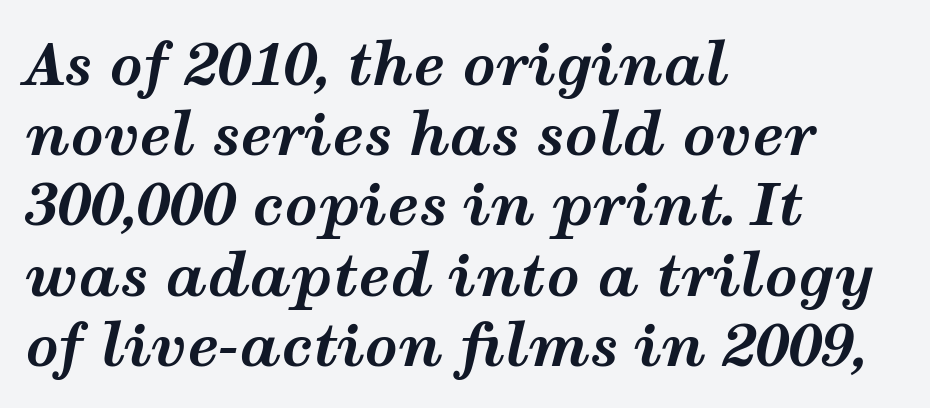
Q: Is the text bold? A: Yes.
Q: Is the text italic (slanted)? A: Yes, it leans right by about 12 degrees.
Q: Is the text underlined? A: No.
Q: How is the paragraph aligned? A: Left-aligned.
Q: Is the spacing between letters normal or unusually wide? A: Normal.
Q: Width (condensed, normal, or wide)? A: Wide.
Q: Stroke contrast? A: Medium.
Q: x-height? A: Medium.
Q: Monospaced? A: No.
